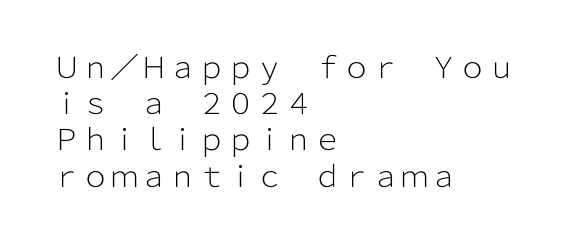
{"serif": "no", "italic": "no", "bold": "no", "weight": "light", "width": "normal", "stroke_contrast": "low", "x_height": "medium", "monospaced": "no", "underline": "no", "align": "left", "line_spacing": "normal", "line_spacing_ratio": 1.25, "letter_spacing": "normal", "letter_spacing_em": 0.0, "glyph_px": 29}
